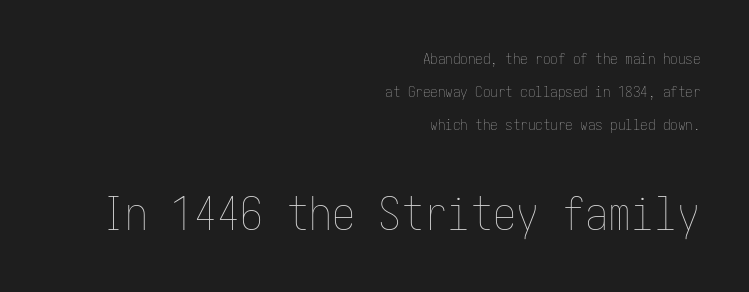
{"italic": "no", "bold": "no", "weight": "thin", "width": "condensed", "stroke_contrast": "low", "x_height": "medium", "underline": "no", "align": "right", "line_spacing": "loose", "line_spacing_ratio": 2.2, "letter_spacing": "normal", "letter_spacing_em": 0.0, "larger_block": "second", "size_ratio": 3.07, "glyph_px": 46}
